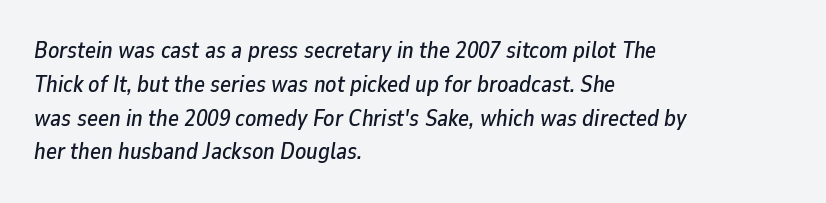
{"italic": "yes", "lean": "right", "slant_degrees": 9, "underline": "no", "align": "left", "line_spacing": "normal", "line_spacing_ratio": 1.47, "letter_spacing": "normal", "letter_spacing_em": 0.0, "glyph_px": 23}
